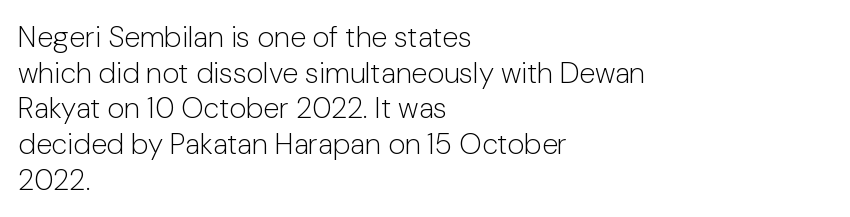
{"serif": "no", "italic": "no", "bold": "no", "weight": "light", "width": "normal", "stroke_contrast": "low", "x_height": "medium", "monospaced": "no", "underline": "no", "align": "left", "line_spacing_ratio": 1.23, "letter_spacing": "normal", "letter_spacing_em": 0.0, "glyph_px": 29}
